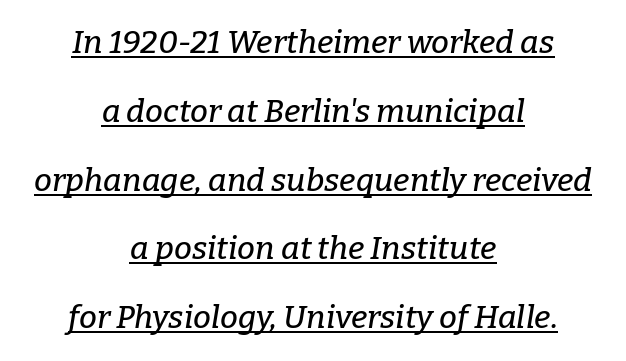
Think of a printed novel: that variable character pitch is what you see here. Beneath each row of characters lies a ruled line. Rows of type keep a wide berth in the vertical direction. The face used here is rendered with its standard letterfit.
